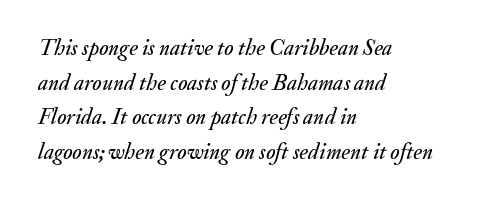
Here the glyphs are tracked normally, forming tight word shapes. A classic flush-left, rag-right setting is used for this passage. Summary of vertical rhythm: regular, with standard interline spacing. Underlining? Definitely not there. Style check: oblique.
